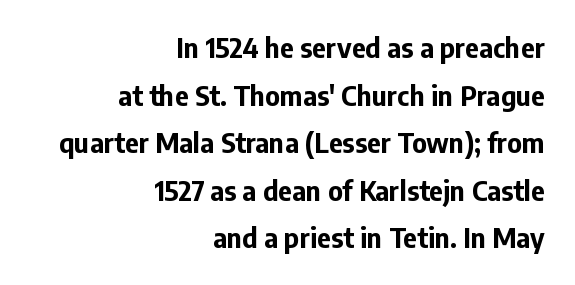
Q: Is the text bold? A: Yes.
Q: Is the text italic (slanted)? A: No, it is upright.
Q: Is the text underlined? A: No.
Q: How is the paragraph aligned? A: Right-aligned.
Q: Is the spacing between letters normal or unusually wide? A: Normal.
